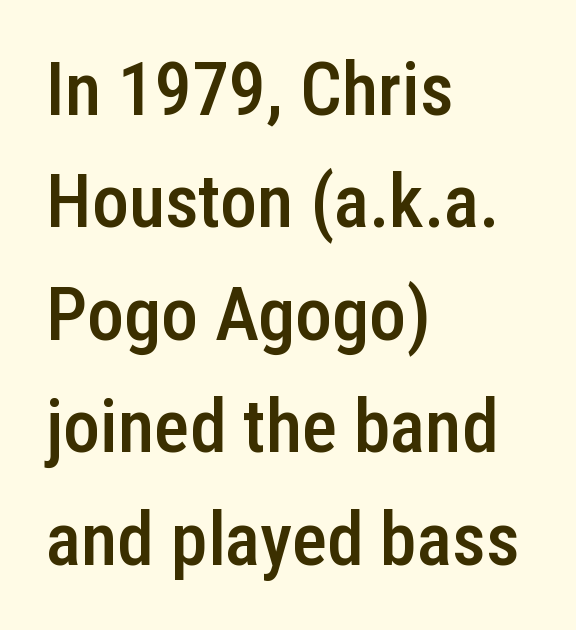
The image shows 74 px semibold, condensed sans-serif type, upright; set left-aligned, normal line spacing (1.52x), normal letter spacing, not underlined; low stroke contrast and a medium x-height.
